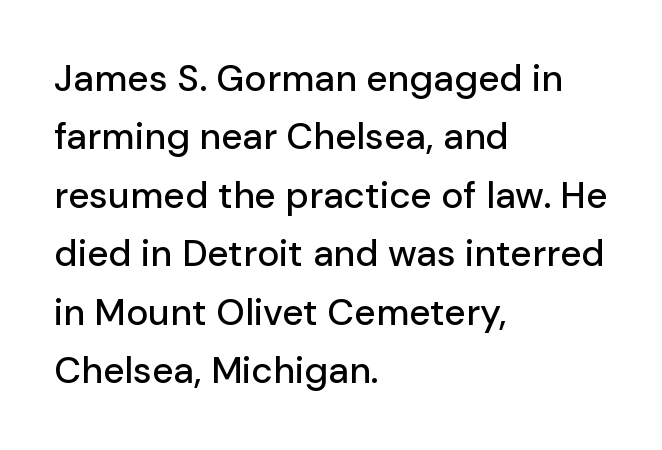
I'd call this a sans setting — the letters go barefoot. Each letter keeps its own natural width here, so spacing adapts to shape. Regular leading. Descender tails drop into unmarked territory. The letterforms sit shoulder to shoulder at normal distance. Notice how the stems are strictly vertical — no italics here.
